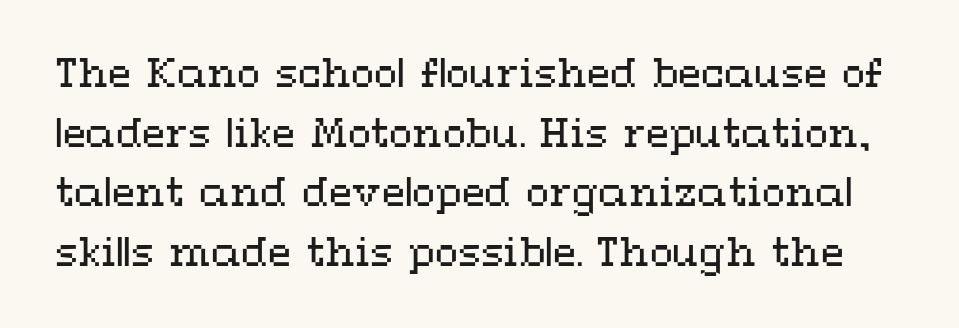
{"italic": "no", "bold": "no", "weight": "regular", "width": "wide", "stroke_contrast": "medium", "x_height": "medium", "monospaced": "no", "underline": "no", "line_spacing": "normal", "line_spacing_ratio": 1.57, "letter_spacing": "normal", "letter_spacing_em": 0.0, "glyph_px": 38}
